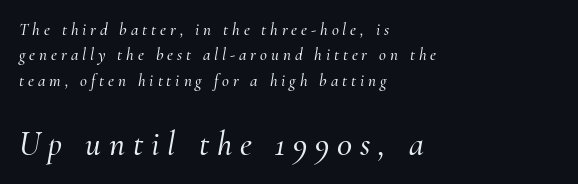
The image shows 34 px serif type, italic (leaning right); set left-aligned, normal line spacing (1.5x), unusually wide letter spacing (+0.23 em), not underlined; the second (bottom) block is 2.0x larger; medium stroke contrast and a small x-height.
